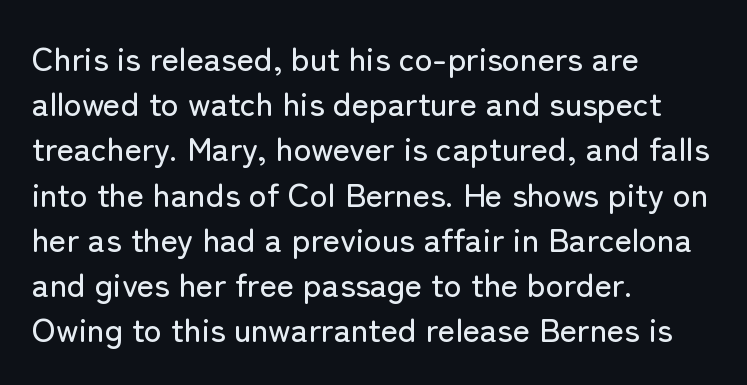
Q: Is the text italic (slanted)? A: No, it is upright.
Q: Is the typeface a serif or a sans-serif typeface? A: Sans-serif.
Q: Is the text underlined? A: No.
Q: How is the paragraph aligned? A: Left-aligned.
Q: Is the spacing between letters normal or unusually wide? A: Normal.
Q: Is the spacing between lines tight, normal or loose? A: Normal.
Q: Width (condensed, normal, or wide)? A: Normal.
Q: Stroke contrast? A: Low.
Q: x-height? A: Medium.
Q: Monospaced? A: No.
